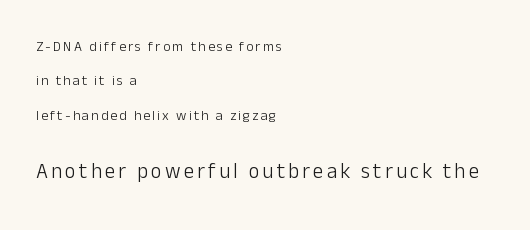
Q: Is the text bold? A: No.
Q: Is the text italic (slanted)? A: No, it is upright.
Q: Is the text underlined? A: No.
Q: How is the paragraph aligned? A: Left-aligned.
Q: Is the spacing between lines tight, normal or loose? A: Loose.
Q: Which block of text is set in a larger size, the first (top) or the second (bottom)? A: The second (bottom) one.
